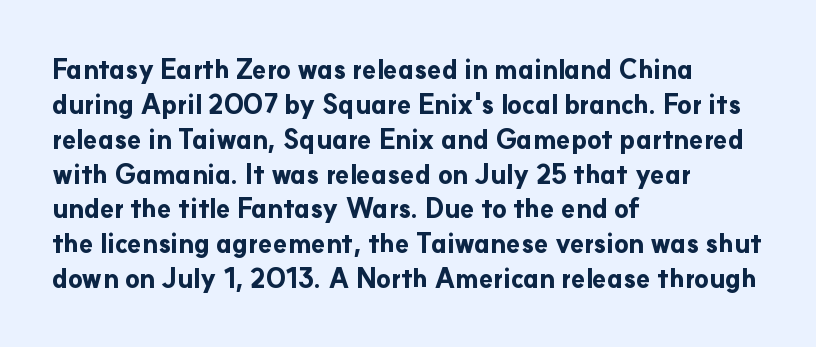
Q: Is the text bold? A: Yes.
Q: Is the text italic (slanted)? A: No, it is upright.
Q: Is the text underlined? A: No.
Q: How is the paragraph aligned? A: Left-aligned.
Q: Is the spacing between letters normal or unusually wide? A: Normal.
Q: Is the spacing between lines tight, normal or loose? A: Normal.
